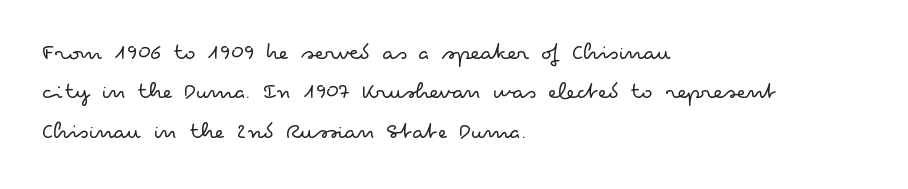
{"italic": "no", "bold": "no", "underline": "no", "align": "left", "line_spacing": "normal", "line_spacing_ratio": 1.58, "letter_spacing": "normal", "letter_spacing_em": 0.0, "glyph_px": 25}
